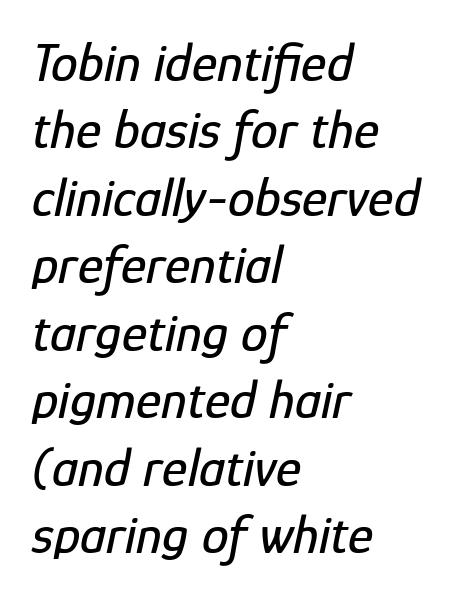
The image shows 54 px condensed type, italic (leaning right); set left-aligned, normal line spacing (1.25x), normal letter spacing, not underlined; low stroke contrast and a medium x-height.
